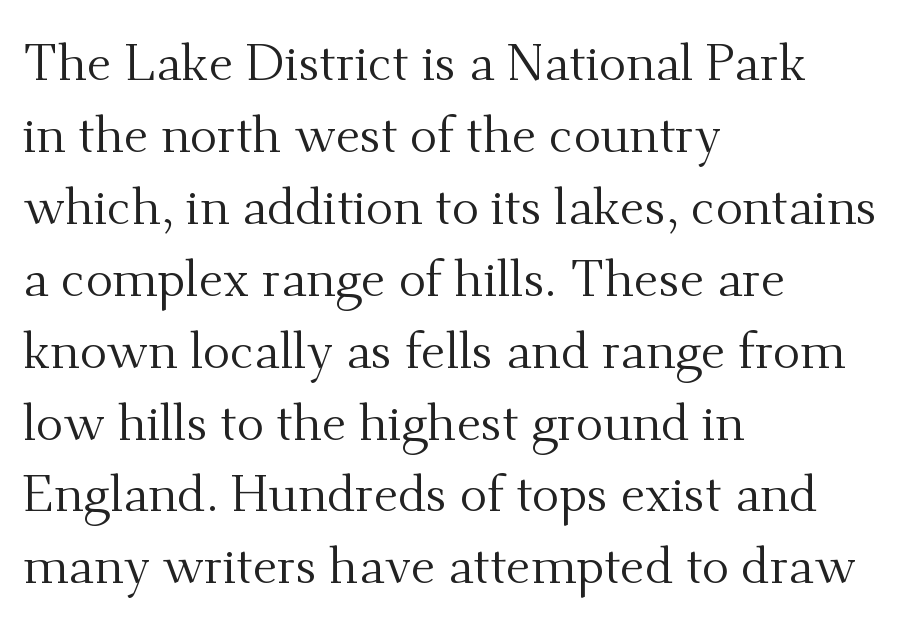
{"serif": "yes", "italic": "no", "bold": "no", "weight": "regular", "width": "normal", "stroke_contrast": "medium", "x_height": "small", "monospaced": "no", "underline": "no", "align": "left", "line_spacing": "normal", "line_spacing_ratio": 1.41, "letter_spacing": "normal", "letter_spacing_em": 0.0, "glyph_px": 51}
